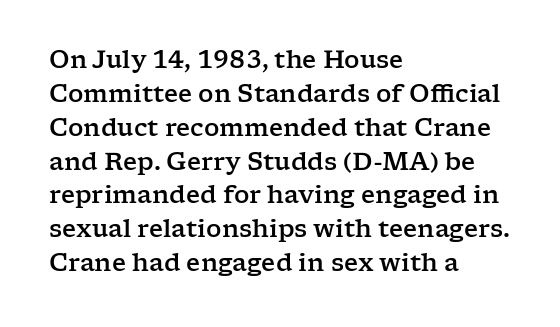
Here the glyphs are tracked normally, forming tight word shapes. A typesetter would call this leading conventional body-copy spacing. Descenders hang freely into open space. Typeset ragged right — the left edge is the straight one. Posture: upright roman.
